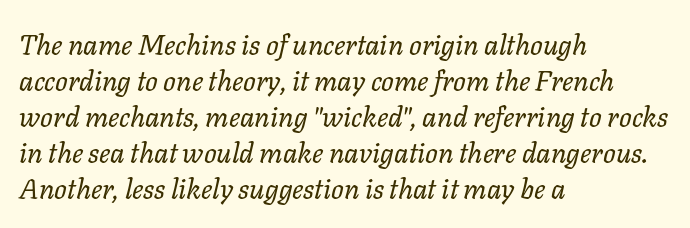
All the whitespace from short lines collects on the right. The specimen omits any rule beneath the text block's lines. Horizontal bands of white between lines are of average thickness. Stroke thickness stays within the range of a standard reading face or lighter. You could call the tracking neutral — neither tight nor loose. Yep, that's italic — everything's leaning.
